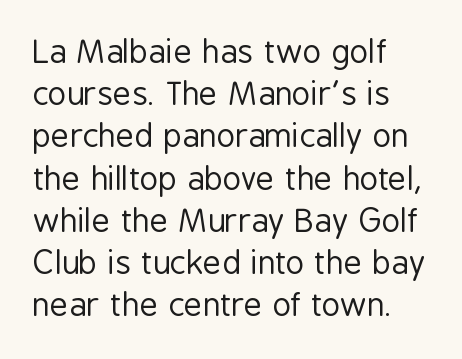
Q: Is the text bold? A: No.
Q: Is the text italic (slanted)? A: No, it is upright.
Q: Is the typeface a serif or a sans-serif typeface? A: Sans-serif.
Q: Is the text underlined? A: No.
Q: How is the paragraph aligned? A: Left-aligned.
Q: Is the spacing between letters normal or unusually wide? A: Normal.
Q: Is the spacing between lines tight, normal or loose? A: Normal.
Q: Width (condensed, normal, or wide)? A: Condensed.
Q: Stroke contrast? A: Low.
Q: x-height? A: Medium.
Q: Monospaced? A: No.
